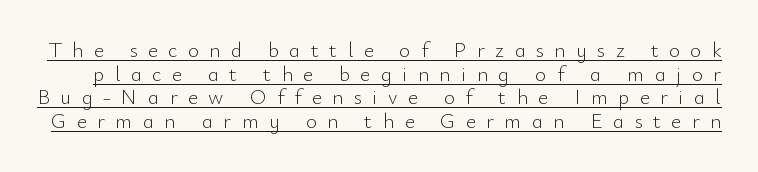
Between one letter and the next there's a generous, obvious gap. Is there an underline? Yes — a line sits under the letters. In terms of leading, this rendering errs on the cramped side. The type sits square on the baseline with zero lean. Compared with a typical body face, this is equally light or lighter still.
